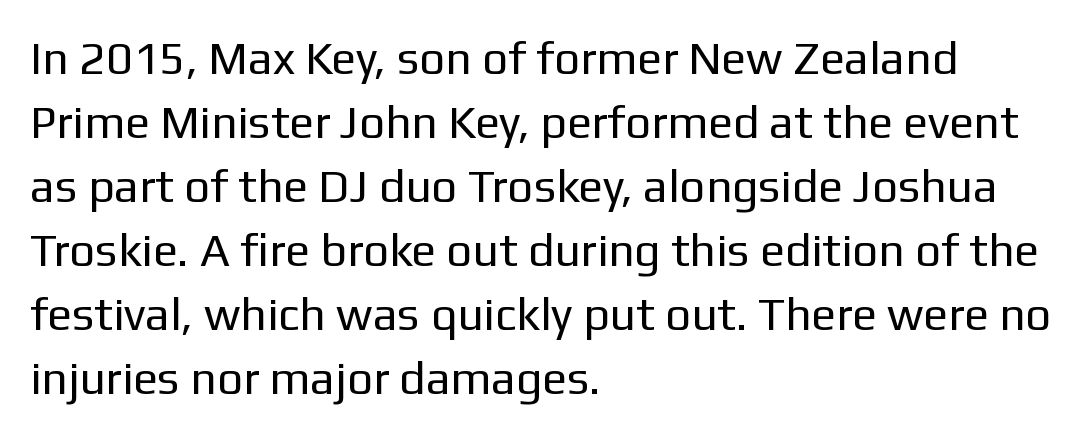
The image shows 46 px regular-weight sans-serif type, upright; set left-aligned, normal line spacing (1.39x), normal letter spacing, not underlined; low stroke contrast and a medium x-height.
